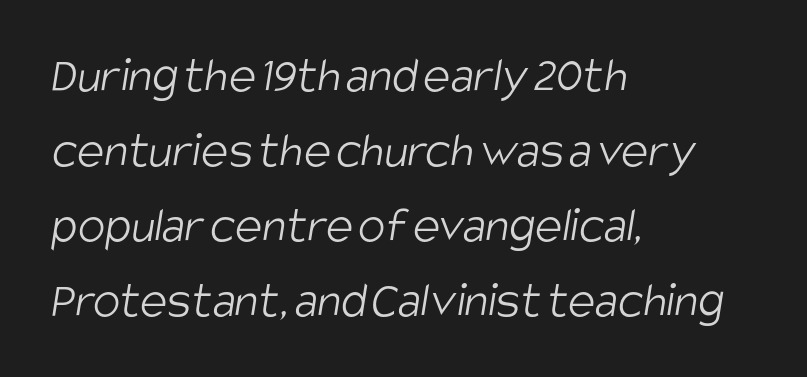
{"serif": "no", "bold": "no", "weight": "light", "width": "condensed", "stroke_contrast": "low", "x_height": "large", "monospaced": "no", "underline": "no", "align": "left", "line_spacing": "normal", "line_spacing_ratio": 1.47, "letter_spacing": "normal", "letter_spacing_em": 0.0, "glyph_px": 51}
